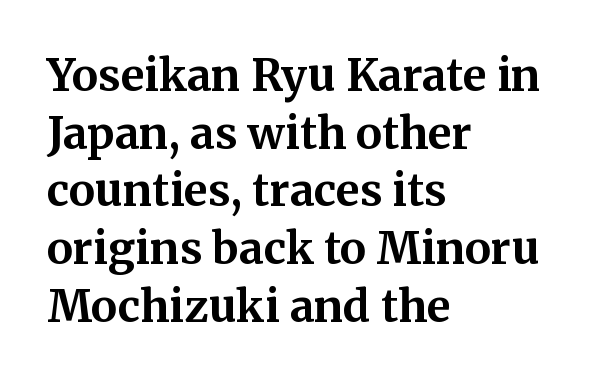
These lines stack with their left ends in a neat column. Underline: absent. These lines are rendered in a variable-pitch font. I'd describe the lettering as bold — thick and assertive.
